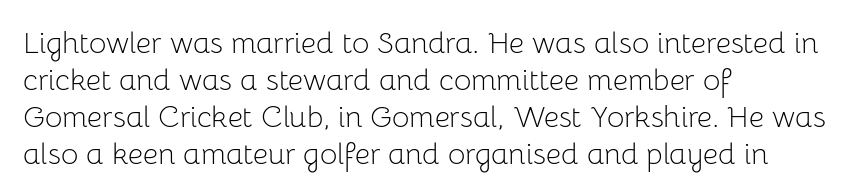
{"serif": "no", "italic": "no", "bold": "no", "weight": "light", "width": "normal", "stroke_contrast": "low", "x_height": "medium", "monospaced": "no", "underline": "no", "align": "left", "line_spacing_ratio": 1.23, "letter_spacing": "normal", "letter_spacing_em": 0.0, "glyph_px": 30}
